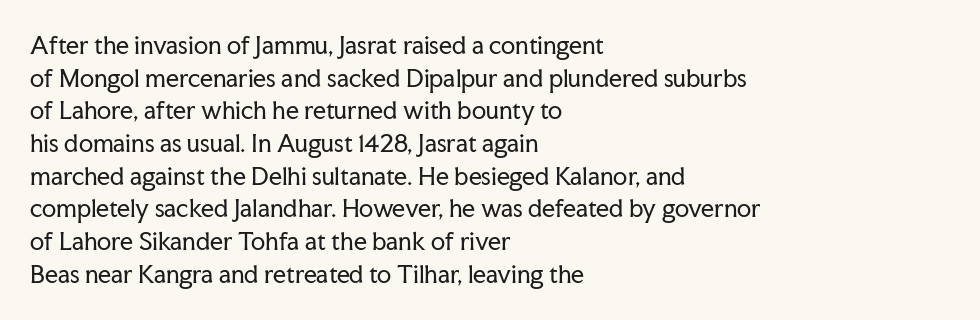
{"italic": "no", "bold": "no", "underline": "no", "align": "left", "line_spacing": "normal", "line_spacing_ratio": 1.42, "letter_spacing": "normal", "letter_spacing_em": 0.0, "glyph_px": 23}
